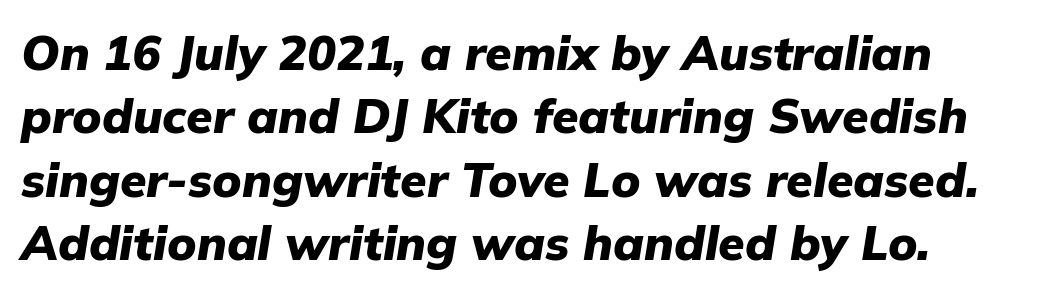
{"italic": "yes", "lean": "right", "slant_degrees": 9, "bold": "yes", "weight": "heavy", "width": "normal", "stroke_contrast": "low", "x_height": "medium", "monospaced": "no", "underline": "no", "align": "left", "line_spacing": "normal", "line_spacing_ratio": 1.32, "letter_spacing": "normal", "letter_spacing_em": 0.0, "glyph_px": 48}
